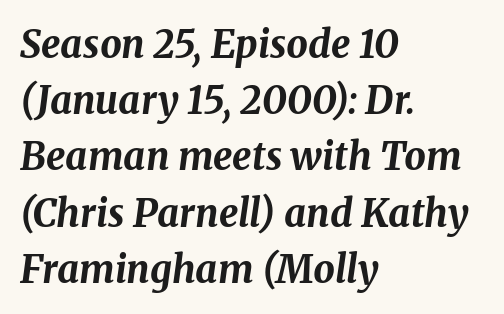
Q: Is the text bold? A: Yes.
Q: Is the text italic (slanted)? A: Yes, it leans right by about 8 degrees.
Q: Is the text underlined? A: No.
Q: How is the paragraph aligned? A: Left-aligned.
Q: Is the spacing between letters normal or unusually wide? A: Normal.
Q: Is the spacing between lines tight, normal or loose? A: Normal.
Q: Width (condensed, normal, or wide)? A: Normal.
Q: Stroke contrast? A: Medium.
Q: x-height? A: Medium.
Q: Monospaced? A: No.
